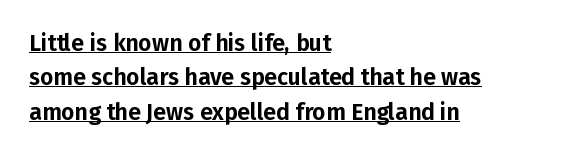
{"italic": "no", "underline": "yes", "align": "left", "line_spacing": "normal", "line_spacing_ratio": 1.49, "letter_spacing": "normal", "letter_spacing_em": 0.0, "glyph_px": 23}
